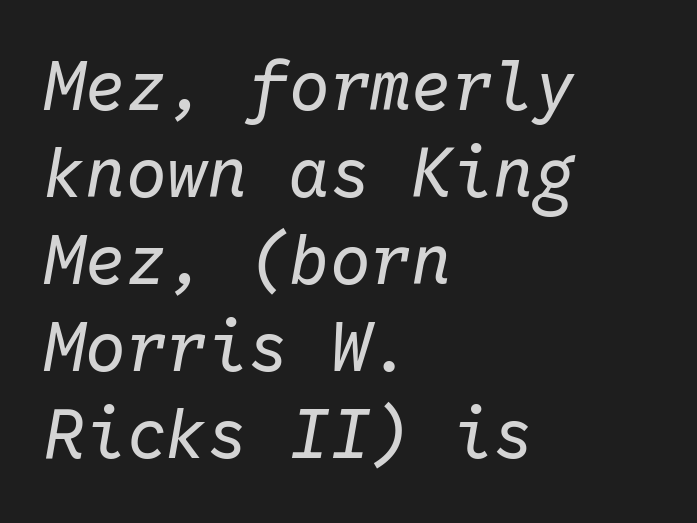
Heaviness? Minimal to ordinary, like unemphasized prose. The line-height multiplier appears to be the usual default. Horizontal alignment here is leftward, the default for most running prose. Each word holds together tightly as a unit, with standard inter-letter gaps. Type without underlining. Is this a fixed-width face? Yes — each glyph sits in an identical cell.
